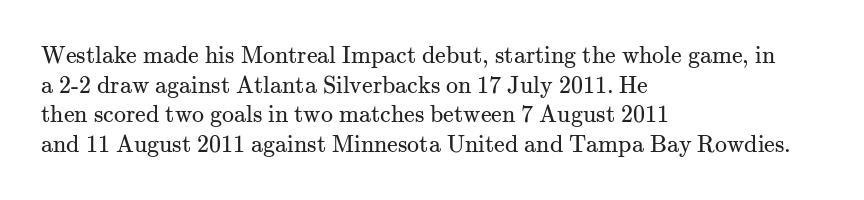
The image shows 24 px text type, upright; set left-aligned, line spacing 1.23x, normal letter spacing, not underlined.
